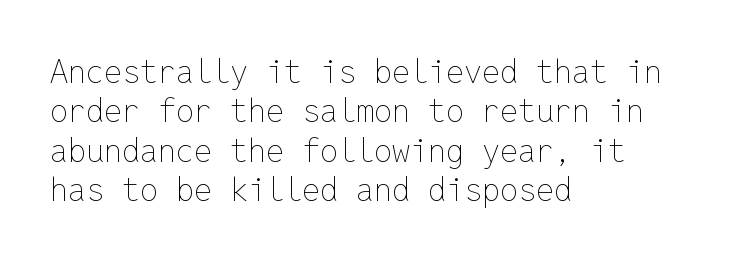
Q: Is the text bold? A: No.
Q: Is the text italic (slanted)? A: No, it is upright.
Q: Is the text underlined? A: No.
Q: How is the paragraph aligned? A: Left-aligned.
Q: Is the spacing between letters normal or unusually wide? A: Normal.
Q: Width (condensed, normal, or wide)? A: Normal.
Q: Stroke contrast? A: Low.
Q: x-height? A: Medium.
Q: Monospaced? A: Yes.
